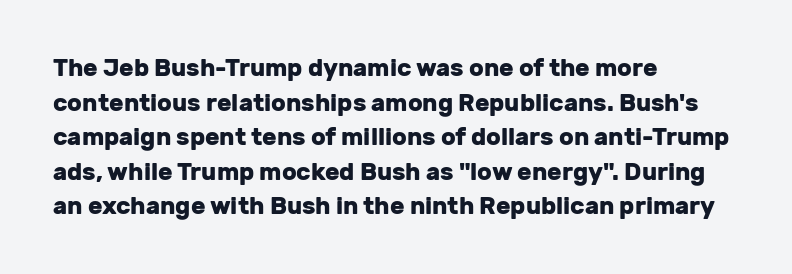
The image shows 24 px bold type, upright; set left-aligned, normal line spacing (1.44x), normal letter spacing, not underlined.
